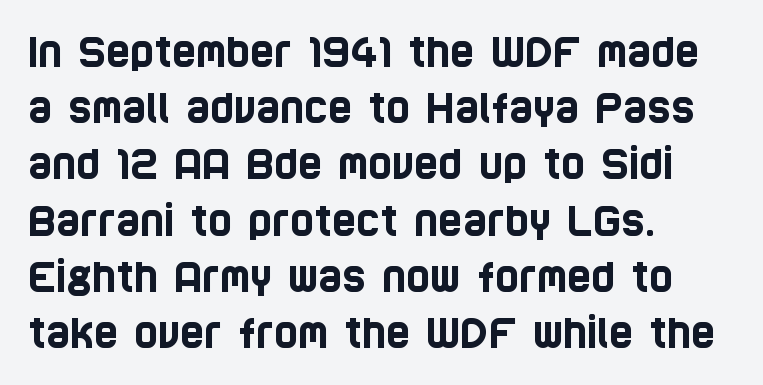
Reading down the column, the eye jumps a familiar distance to each next line. Look at the tracking — it's just the regular setting, nothing added. Typographically, this falls in the sans-serif category. The space beneath each line is pristine and unruled. The passage is arranged the way most books set body copy — flush left. This sample has the flowing, uneven cadence of proportional lettering.
